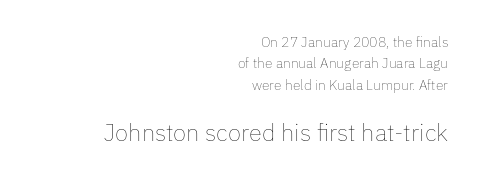
The image shows 24 px text type, upright; set right-aligned, normal line spacing (1.53x), normal letter spacing, not underlined; the second (bottom) block is 1.71x larger.
